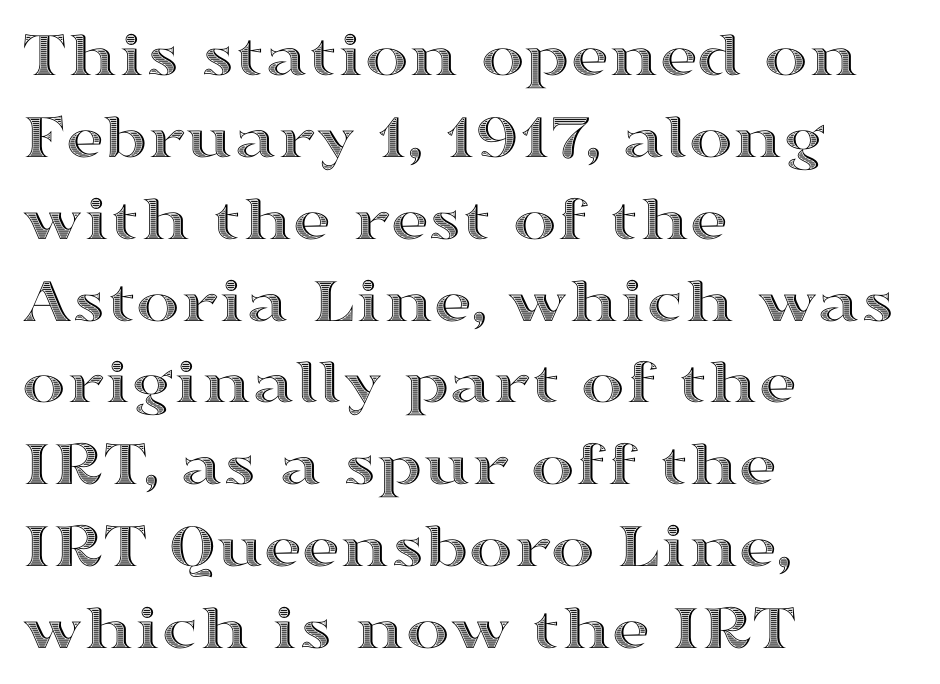
The image shows 66 px wide type, upright; set left-aligned, line spacing 1.24x, normal letter spacing, not underlined; a medium x-height.
